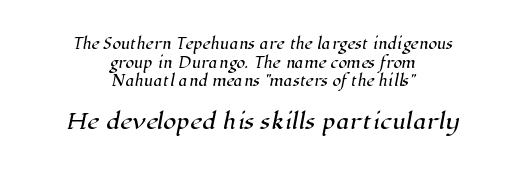
Q: Is the text underlined? A: No.
Q: How is the paragraph aligned? A: Centered.
Q: Is the spacing between letters normal or unusually wide? A: Normal.
Q: Is the spacing between lines tight, normal or loose? A: Normal.
Q: Which block of text is set in a larger size, the first (top) or the second (bottom)? A: The second (bottom) one.
